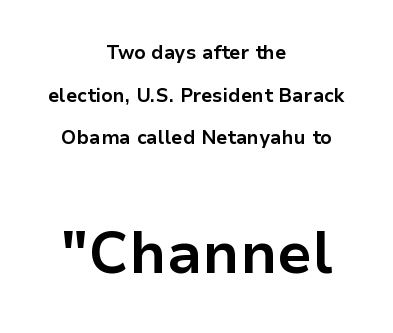
{"serif": "no", "italic": "no", "bold": "yes", "weight": "bold", "width": "normal", "stroke_contrast": "low", "x_height": "medium", "monospaced": "no", "underline": "no", "align": "center", "line_spacing": "loose", "line_spacing_ratio": 2.25, "letter_spacing": "normal", "letter_spacing_em": 0.0, "larger_block": "second", "size_ratio": 3.05, "glyph_px": 58}
